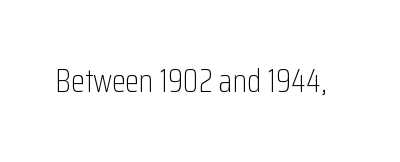
{"serif": "no", "italic": "no", "bold": "no", "weight": "light", "width": "condensed", "stroke_contrast": "low", "x_height": "medium", "monospaced": "no", "underline": "no", "letter_spacing": "normal", "letter_spacing_em": 0.0, "glyph_px": 32}
